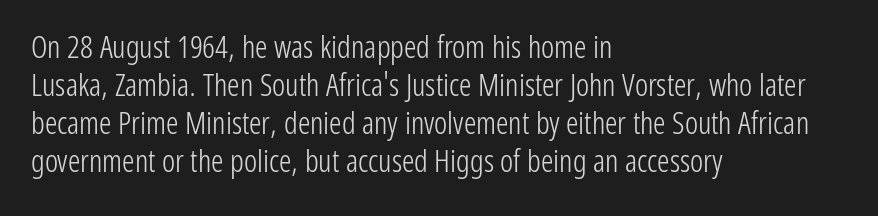
The image shows 31 px light, condensed sans-serif type, upright; set left-aligned, line spacing 1.23x, normal letter spacing, not underlined; low stroke contrast and a medium x-height.
